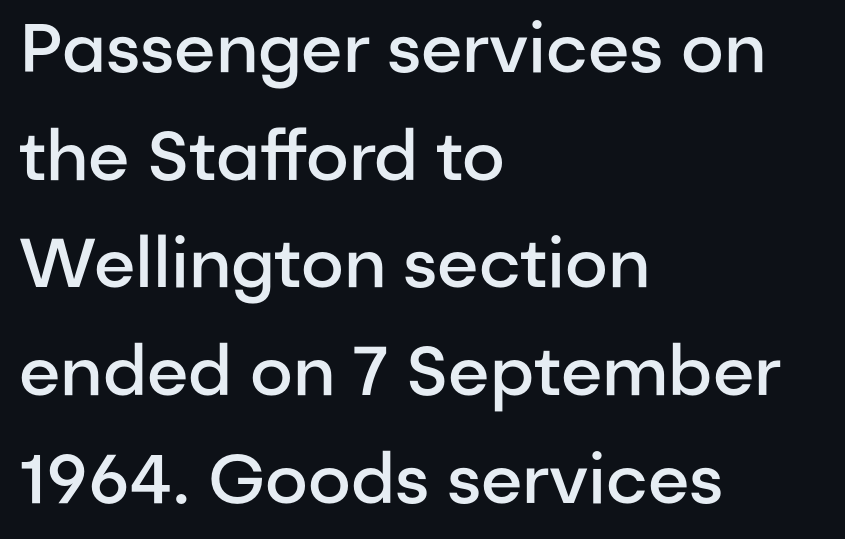
The image shows 69 px semibold sans-serif type, upright; set left-aligned, normal line spacing (1.56x), normal letter spacing, not underlined; low stroke contrast and a medium x-height.
